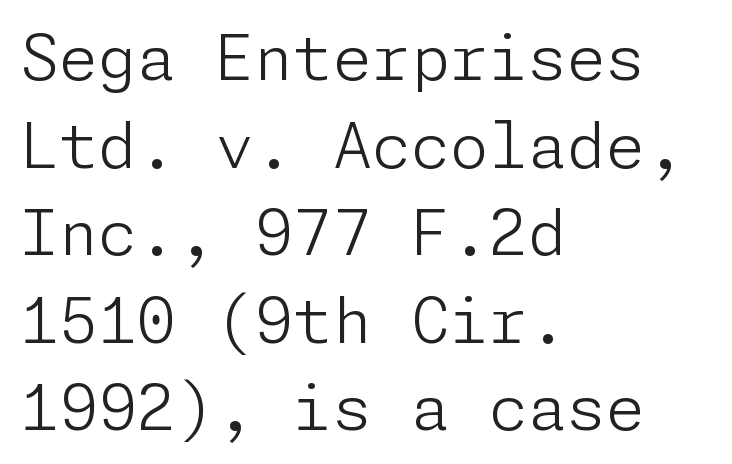
{"serif": "no", "italic": "no", "bold": "no", "weight": "light", "width": "normal", "stroke_contrast": "low", "x_height": "medium", "underline": "no", "align": "left", "line_spacing": "normal", "line_spacing_ratio": 1.39, "letter_spacing": "normal", "letter_spacing_em": 0.0, "glyph_px": 63}
